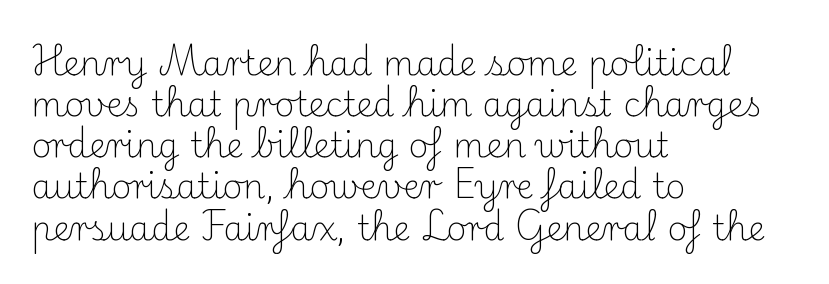
Q: Is the text bold? A: No.
Q: Is the text italic (slanted)? A: No, it is upright.
Q: Is the typeface a serif or a sans-serif typeface? A: Serif.
Q: Is the text underlined? A: No.
Q: How is the paragraph aligned? A: Left-aligned.
Q: Is the spacing between letters normal or unusually wide? A: Normal.
Q: Width (condensed, normal, or wide)? A: Normal.
Q: Stroke contrast? A: Medium.
Q: x-height? A: Small.
Q: Monospaced? A: No.
